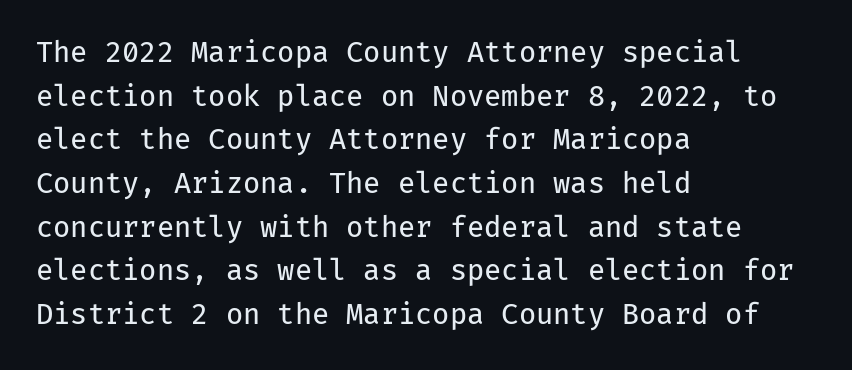
Compared with typical paragraphs, the rows here are spaced about the same. Honestly, there is no underline to notice here at all. Spacing verdict: monospaced, one width for all characters. Teacher's note: observe the even left margin — that is flush-left alignment. The tracking reads as untouched default to a designer's eye.
